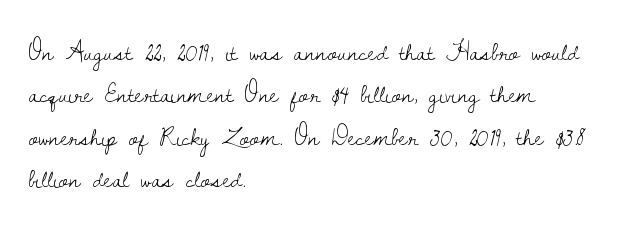
{"bold": "no", "underline": "no", "align": "left", "line_spacing": "normal", "line_spacing_ratio": 1.57, "letter_spacing": "normal", "letter_spacing_em": 0.0, "glyph_px": 27}
